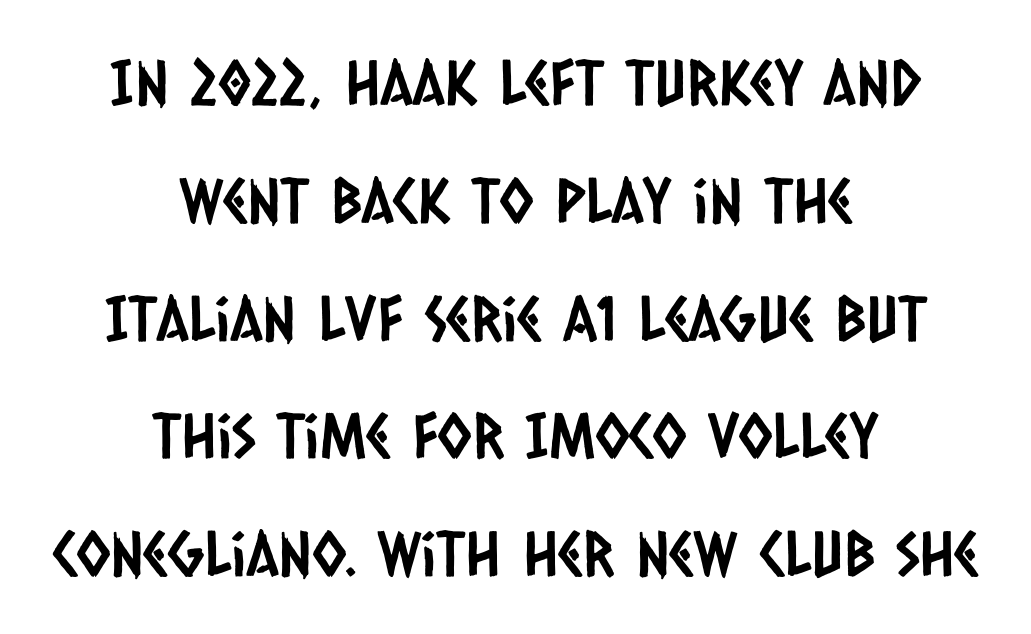
Q: Is the typeface a serif or a sans-serif typeface? A: Sans-serif.
Q: Is the text underlined? A: No.
Q: How is the paragraph aligned? A: Centered.
Q: Is the spacing between letters normal or unusually wide? A: Normal.
Q: Is the spacing between lines tight, normal or loose? A: Loose.
Q: Width (condensed, normal, or wide)? A: Condensed.
Q: Stroke contrast? A: Low.
Q: x-height? A: Large.
Q: Monospaced? A: No.
